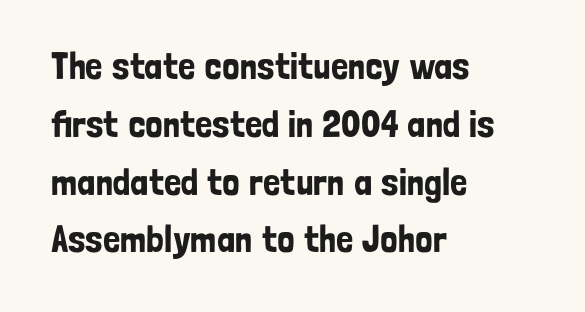
The image shows 38 px condensed sans-serif type, upright; set left-aligned, normal line spacing (1.52x), normal letter spacing, not underlined; low stroke contrast and a medium x-height.
